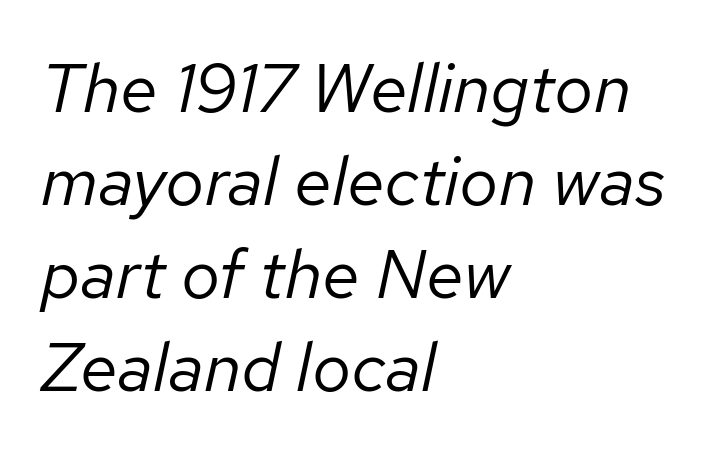
The image shows 69 px regular-weight type, italic (leaning right); set left-aligned, normal line spacing (1.35x), normal letter spacing, not underlined; low stroke contrast and a medium x-height.
